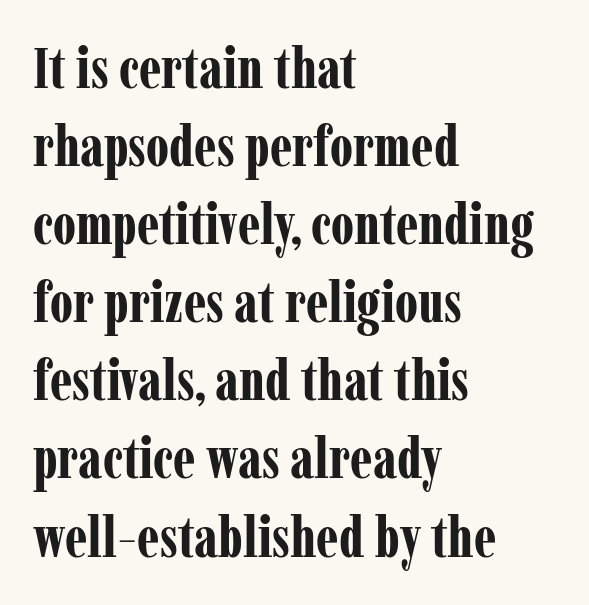
The designer went with a serif here, giving each stem small feet. Unmarked baselines from the first word to the last. The face used here is proportionally spaced, like ordinary book or web type. The space between consecutive lines is moderate. Stroke thickness is high; the sample reads as a true bold.
